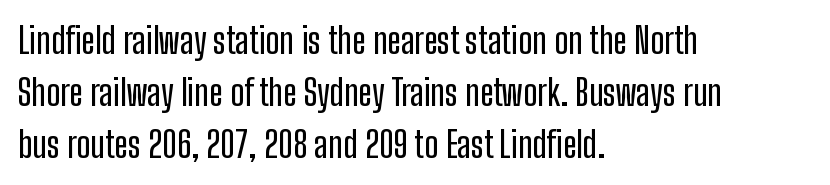
The image shows 36 px condensed sans-serif type, upright; set left-aligned, normal line spacing (1.45x), normal letter spacing, not underlined; low stroke contrast and a medium x-height.
